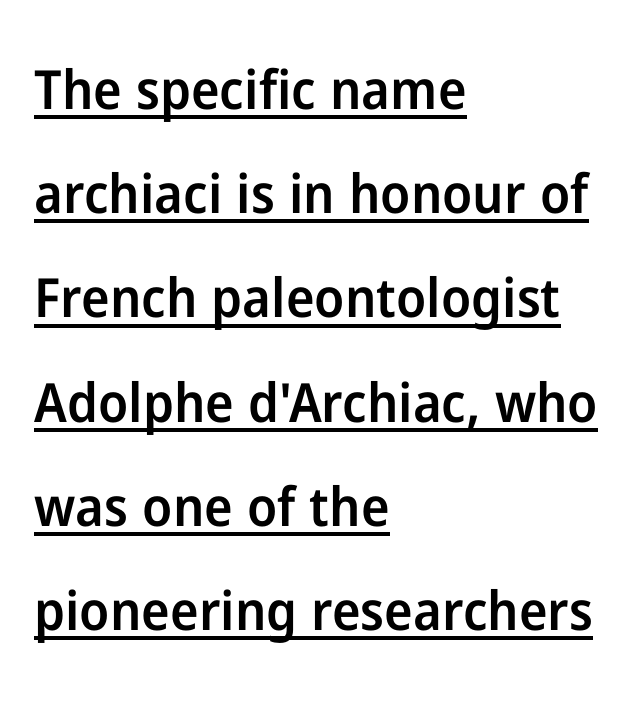
Q: Is the text bold? A: Semi-bold.
Q: Is the text italic (slanted)? A: No, it is upright.
Q: Is the typeface a serif or a sans-serif typeface? A: Sans-serif.
Q: Is the text underlined? A: Yes.
Q: How is the paragraph aligned? A: Left-aligned.
Q: Is the spacing between letters normal or unusually wide? A: Normal.
Q: Is the spacing between lines tight, normal or loose? A: Loose.
Q: Width (condensed, normal, or wide)? A: Normal.
Q: Stroke contrast? A: Low.
Q: x-height? A: Medium.
Q: Monospaced? A: No.
